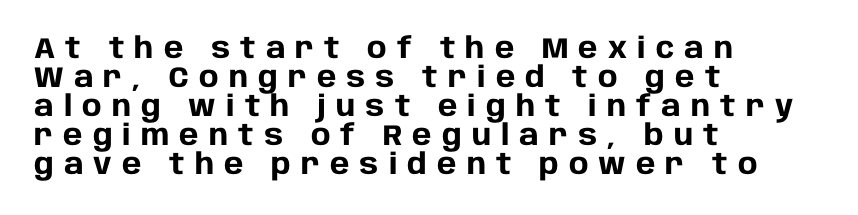
The image shows 29 px heavy sans-serif type, upright; set left-aligned, tight line spacing (1.0x), unusually wide letter spacing (+0.35 em), not underlined; low stroke contrast and a large x-height.
